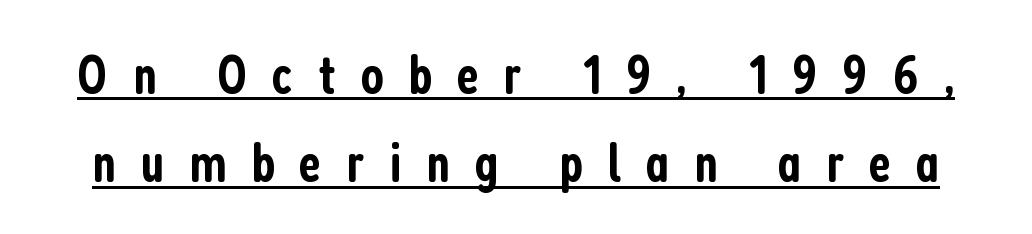
Q: Is the text bold? A: Semi-bold.
Q: Is the text italic (slanted)? A: No, it is upright.
Q: Is the typeface a serif or a sans-serif typeface? A: Sans-serif.
Q: Is the text underlined? A: Yes.
Q: Is the spacing between letters normal or unusually wide? A: Unusually wide.
Q: Is the spacing between lines tight, normal or loose? A: Normal.
Q: Width (condensed, normal, or wide)? A: Condensed.
Q: Stroke contrast? A: Low.
Q: x-height? A: Medium.
Q: Monospaced? A: No.
